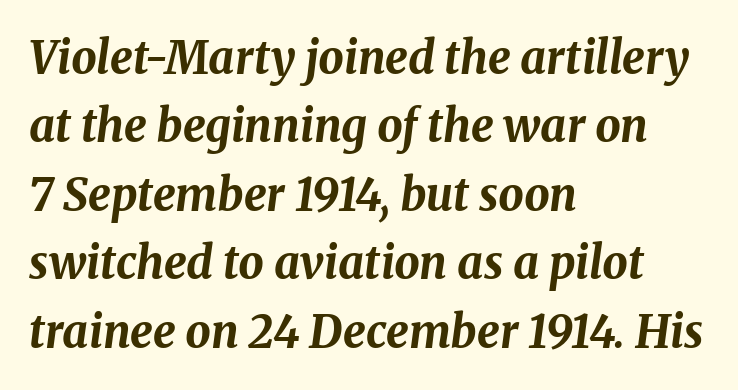
Q: Is the text bold? A: Yes.
Q: Is the text italic (slanted)? A: Yes, it leans right by about 8 degrees.
Q: Is the text underlined? A: No.
Q: How is the paragraph aligned? A: Left-aligned.
Q: Is the spacing between letters normal or unusually wide? A: Normal.
Q: Is the spacing between lines tight, normal or loose? A: Normal.
Q: Width (condensed, normal, or wide)? A: Normal.
Q: Stroke contrast? A: Medium.
Q: x-height? A: Medium.
Q: Monospaced? A: No.
